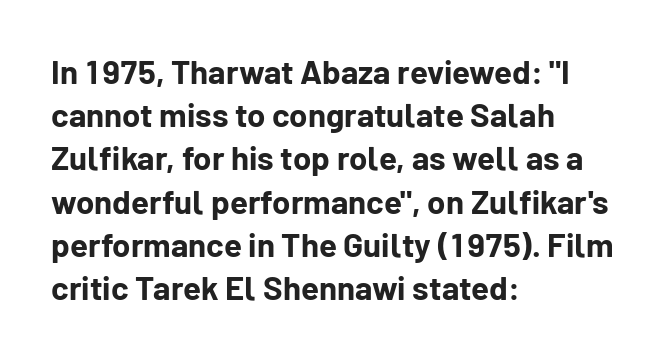
{"serif": "no", "italic": "no", "bold": "yes", "weight": "bold", "width": "normal", "stroke_contrast": "low", "x_height": "medium", "monospaced": "no", "underline": "no", "align": "left", "line_spacing": "normal", "line_spacing_ratio": 1.31, "letter_spacing": "normal", "letter_spacing_em": 0.0, "glyph_px": 33}
